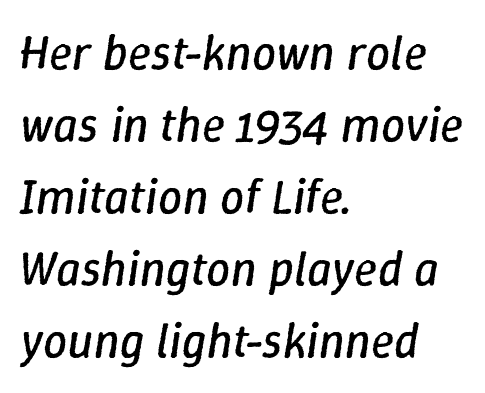
{"italic": "yes", "lean": "right", "slant_degrees": 9, "bold": "no", "weight": "regular", "width": "normal", "stroke_contrast": "low", "x_height": "medium", "monospaced": "no", "underline": "no", "align": "left", "line_spacing": "normal", "line_spacing_ratio": 1.5, "letter_spacing": "normal", "letter_spacing_em": 0.0, "glyph_px": 48}
